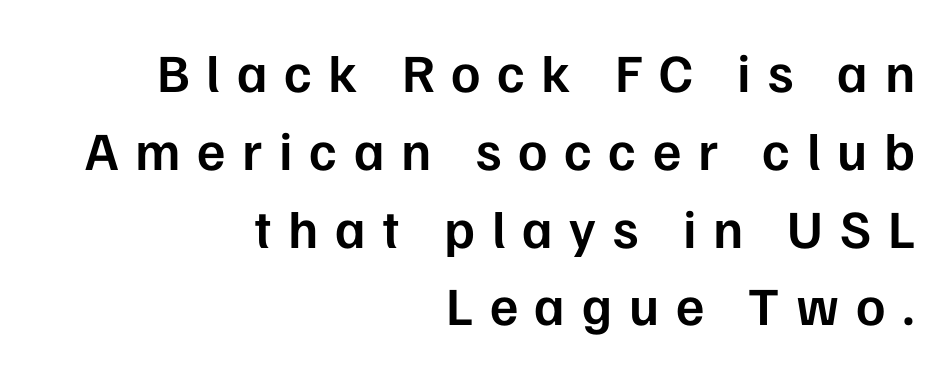
{"serif": "no", "italic": "no", "bold": "semi", "weight": "semibold", "width": "normal", "stroke_contrast": "low", "x_height": "medium", "monospaced": "no", "underline": "no", "align": "right", "line_spacing": "normal", "line_spacing_ratio": 1.44, "letter_spacing": "wide", "letter_spacing_em": 0.31, "glyph_px": 54}
